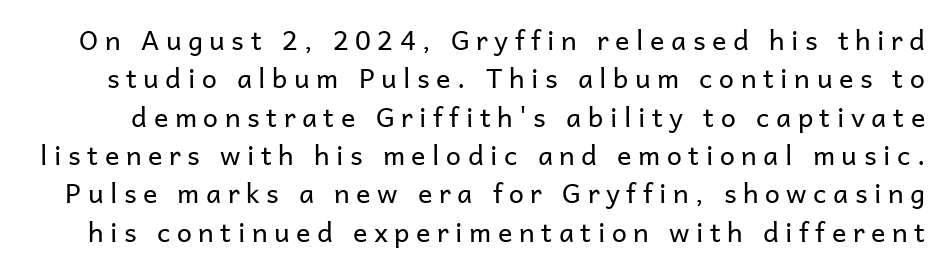
{"italic": "no", "bold": "no", "underline": "no", "line_spacing": "normal", "line_spacing_ratio": 1.42, "letter_spacing": "wide", "letter_spacing_em": 0.24, "glyph_px": 27}
